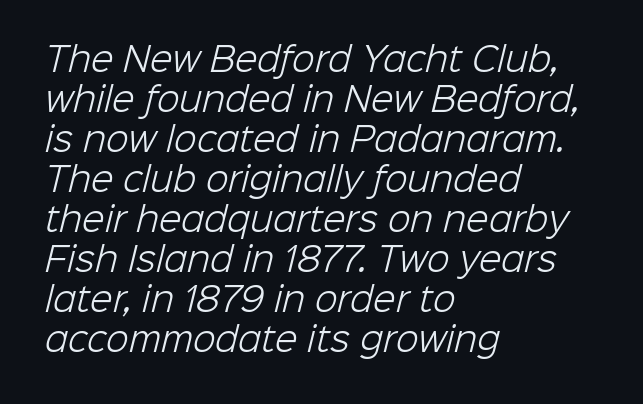
Q: Is the text bold? A: No.
Q: Is the typeface a serif or a sans-serif typeface? A: Sans-serif.
Q: Is the text underlined? A: No.
Q: How is the paragraph aligned? A: Left-aligned.
Q: Is the spacing between letters normal or unusually wide? A: Normal.
Q: Width (condensed, normal, or wide)? A: Normal.
Q: Stroke contrast? A: Low.
Q: x-height? A: Medium.
Q: Monospaced? A: No.
